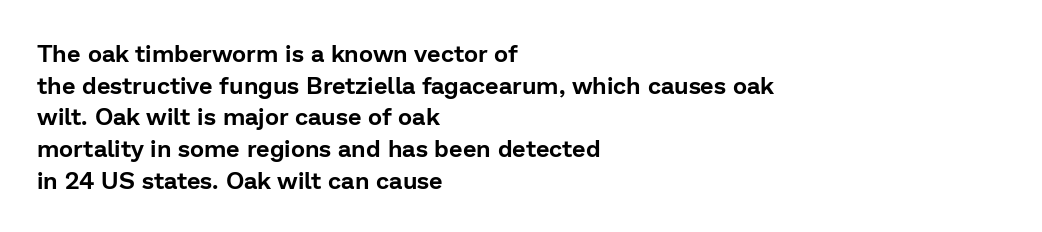
The image shows 24 px text type, upright; set left-aligned, normal line spacing (1.32x), normal letter spacing, not underlined.
